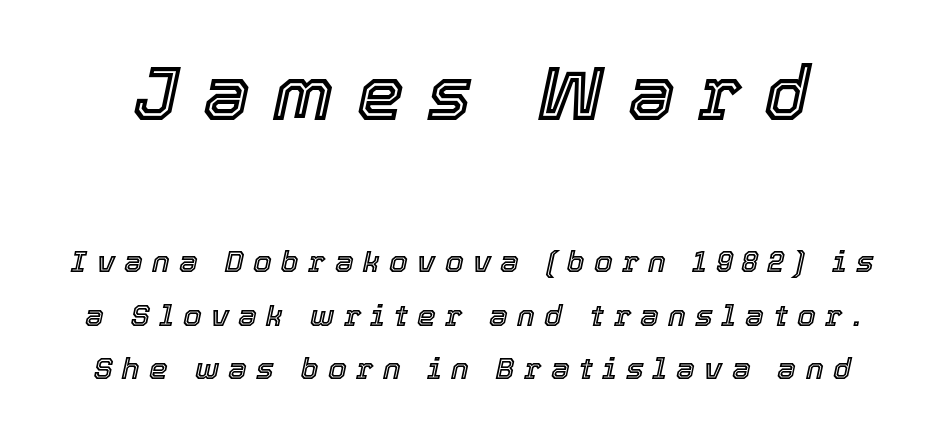
Q: Is the text italic (slanted)? A: Yes, it leans right by about 12 degrees.
Q: Is the text underlined? A: No.
Q: Is the spacing between letters normal or unusually wide? A: Unusually wide.
Q: Which block of text is set in a larger size, the first (top) or the second (bottom)? A: The first (top) one.
Q: Width (condensed, normal, or wide)? A: Normal.
Q: x-height? A: Medium.
Q: Monospaced? A: No.
